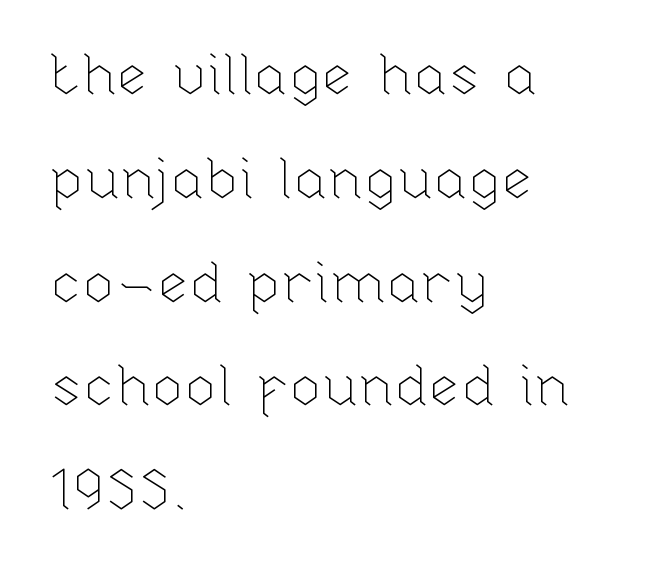
The image shows 58 px thin type, upright; set left-aligned, line spacing 1.79x, normal letter spacing, not underlined; low stroke contrast and a medium x-height.
